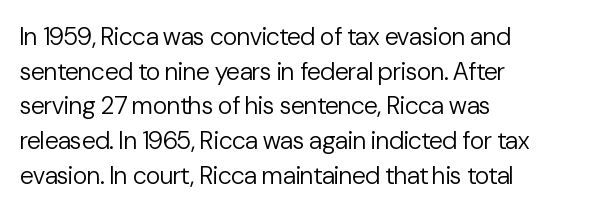
Q: Is the text bold? A: No.
Q: Is the text italic (slanted)? A: No, it is upright.
Q: Is the text underlined? A: No.
Q: How is the paragraph aligned? A: Left-aligned.
Q: Is the spacing between letters normal or unusually wide? A: Normal.
Q: Is the spacing between lines tight, normal or loose? A: Normal.
